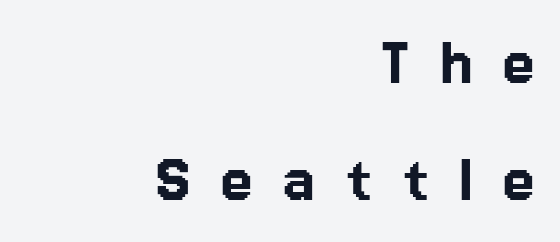
One-word summary of the alignment: right. The type sits square on the baseline with zero lean. The specimen omits any rule beneath the text block's lines. Letter spacing: wide. The text was rendered using a sans face with plain stroke endings.
